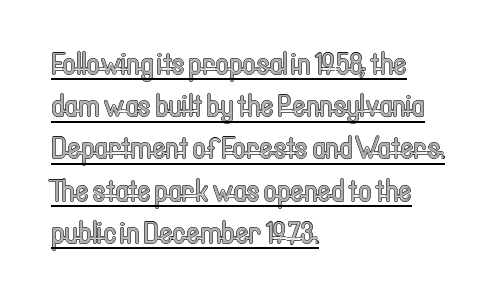
{"italic": "no", "width": "condensed", "x_height": "medium", "monospaced": "no", "underline": "yes", "align": "left", "line_spacing": "normal", "line_spacing_ratio": 1.32, "letter_spacing": "normal", "letter_spacing_em": 0.0, "glyph_px": 32}
